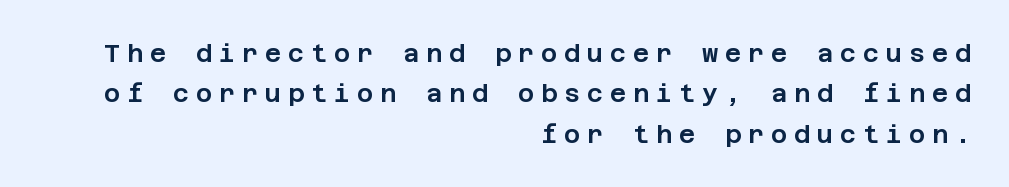
{"italic": "no", "underline": "no", "align": "right", "line_spacing": "normal", "line_spacing_ratio": 1.62, "letter_spacing": "wide", "letter_spacing_em": 0.27, "glyph_px": 25}
